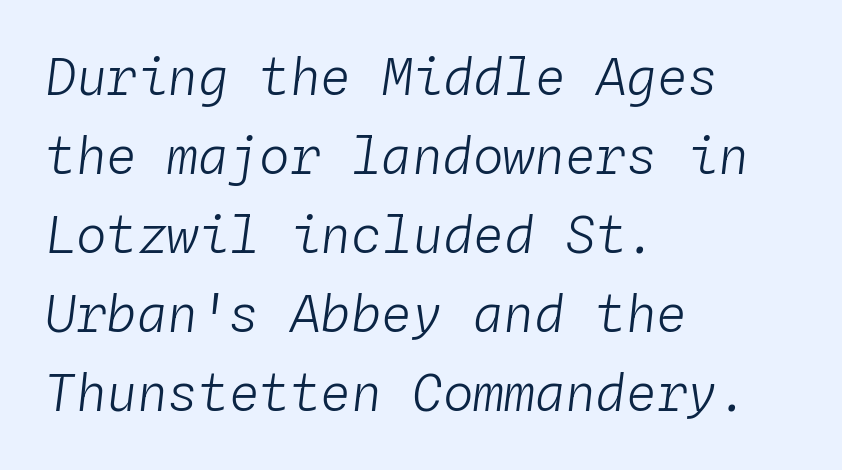
Q: Is the text bold? A: No.
Q: Is the text italic (slanted)? A: Yes, it leans right by about 4 degrees.
Q: Is the text underlined? A: No.
Q: How is the paragraph aligned? A: Left-aligned.
Q: Is the spacing between letters normal or unusually wide? A: Normal.
Q: Is the spacing between lines tight, normal or loose? A: Normal.
Q: Width (condensed, normal, or wide)? A: Normal.
Q: Stroke contrast? A: Low.
Q: x-height? A: Medium.
Q: Monospaced? A: Yes.
